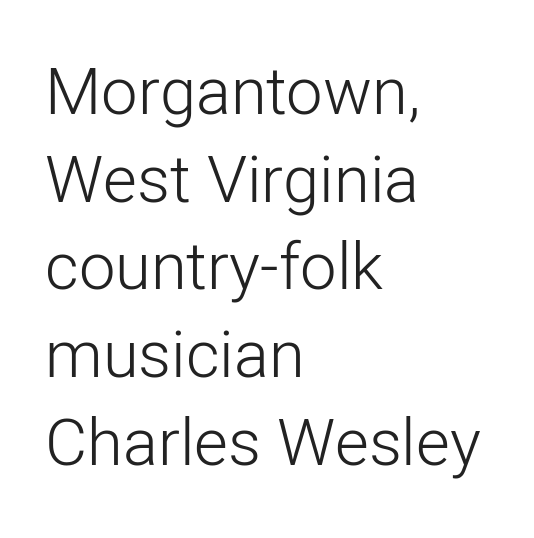
Q: Is the text bold? A: No.
Q: Is the text italic (slanted)? A: No, it is upright.
Q: Is the typeface a serif or a sans-serif typeface? A: Sans-serif.
Q: Is the text underlined? A: No.
Q: How is the paragraph aligned? A: Left-aligned.
Q: Is the spacing between letters normal or unusually wide? A: Normal.
Q: Is the spacing between lines tight, normal or loose? A: Normal.
Q: Width (condensed, normal, or wide)? A: Normal.
Q: Stroke contrast? A: Low.
Q: x-height? A: Medium.
Q: Monospaced? A: No.
